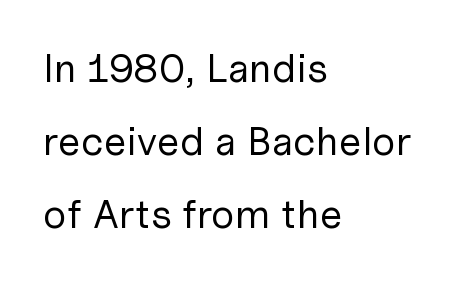
{"serif": "no", "italic": "no", "bold": "no", "weight": "regular", "width": "normal", "stroke_contrast": "low", "x_height": "medium", "monospaced": "no", "underline": "no", "align": "left", "line_spacing_ratio": 1.78, "letter_spacing": "normal", "letter_spacing_em": 0.0, "glyph_px": 41}
